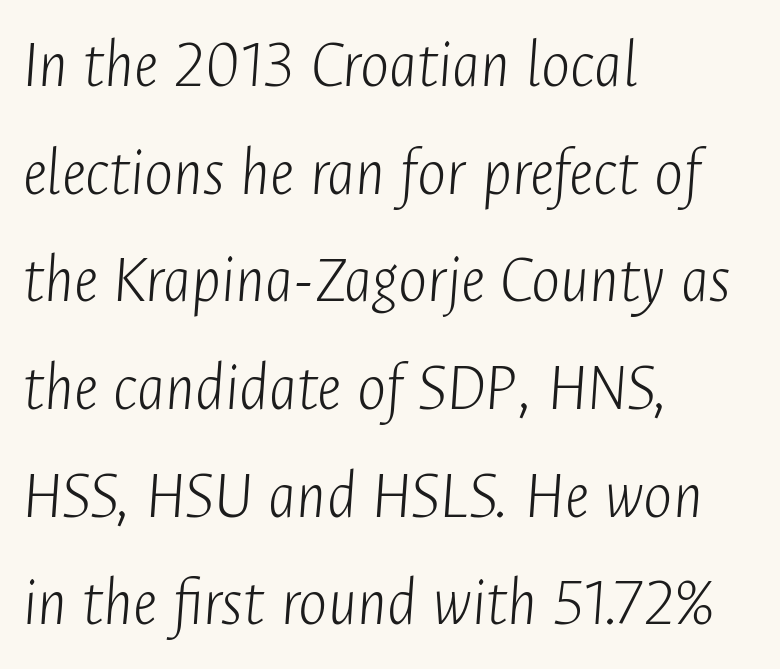
The image shows 69 px light, condensed type, italic (leaning right); set left-aligned, normal line spacing (1.56x), normal letter spacing, not underlined; low stroke contrast and a medium x-height.
